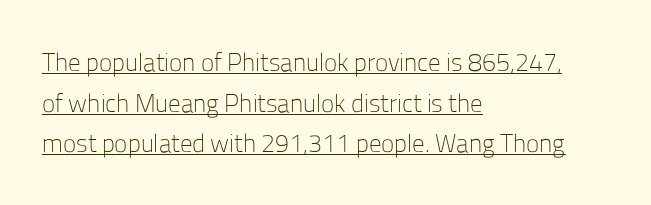
{"italic": "no", "bold": "no", "underline": "yes", "align": "left", "line_spacing": "normal", "line_spacing_ratio": 1.63, "letter_spacing": "normal", "letter_spacing_em": 0.0, "glyph_px": 25}
